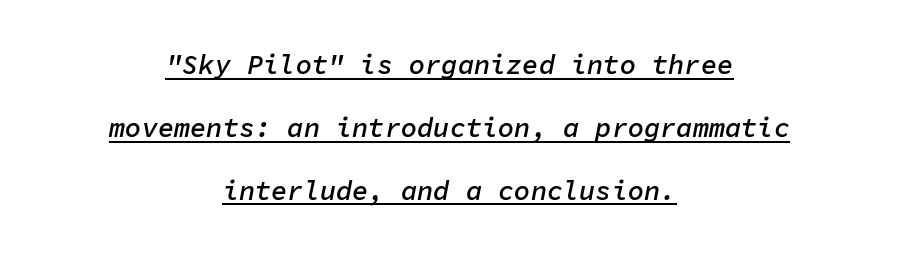
The rendered words wear a rule along their underside. Successive baselines arrive slowly, with a big drop between each. How heavy is the stroke? Medium-heavy — a semibold, shy of bold. The axis of the letterforms is tilted away from vertical.
